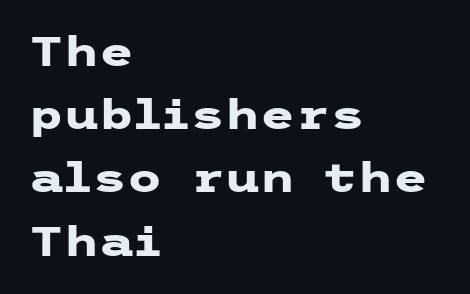
The image shows 40 px heavy, wide sans-serif type, upright; set left-aligned, normal line spacing (1.58x), normal letter spacing, not underlined; low stroke contrast and a medium x-height.
